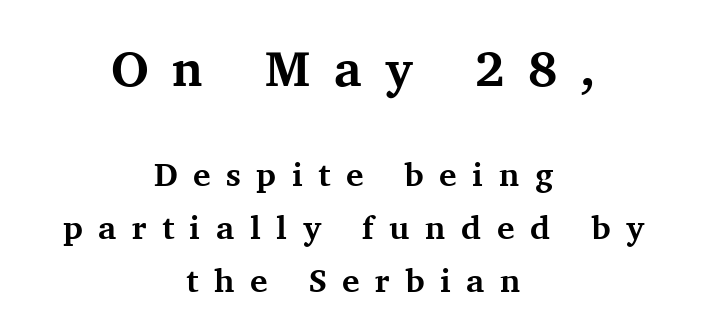
Stroke terminals: seriffed. The initial chunk of copy outweighs the following chunk in type size. How heavy is the stroke? Heavy — this is a bold. Posture: straight, roman, zero tilt.
